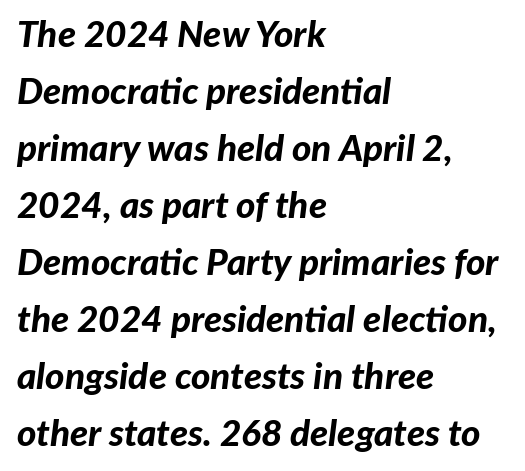
Q: Is the text bold? A: Yes.
Q: Is the text italic (slanted)? A: Yes, it leans right by about 7 degrees.
Q: Is the text underlined? A: No.
Q: How is the paragraph aligned? A: Left-aligned.
Q: Is the spacing between letters normal or unusually wide? A: Normal.
Q: Is the spacing between lines tight, normal or loose? A: Normal.
Q: Width (condensed, normal, or wide)? A: Normal.
Q: Stroke contrast? A: Low.
Q: x-height? A: Medium.
Q: Monospaced? A: No.
